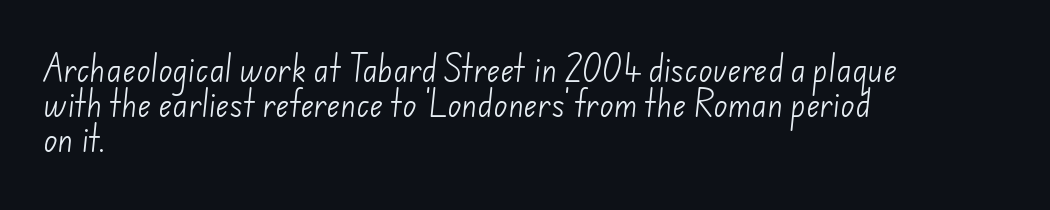
{"serif": "no", "bold": "no", "weight": "light", "width": "normal", "stroke_contrast": "low", "x_height": "small", "monospaced": "no", "underline": "no", "align": "left", "line_spacing_ratio": 1.21, "letter_spacing": "normal", "letter_spacing_em": 0.0, "glyph_px": 29}
